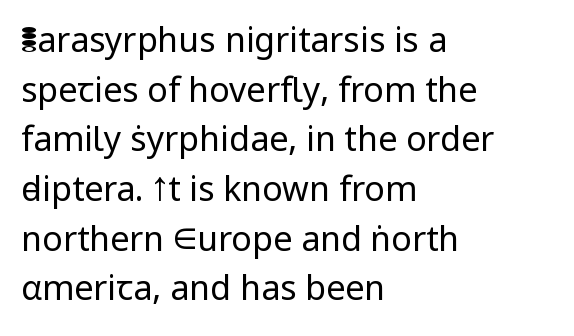
{"serif": "no", "italic": "no", "bold": "no", "weight": "regular", "width": "normal", "stroke_contrast": "low", "x_height": "medium", "monospaced": "no", "underline": "no", "align": "left", "line_spacing": "normal", "line_spacing_ratio": 1.46, "letter_spacing": "normal", "letter_spacing_em": 0.0, "glyph_px": 34}
